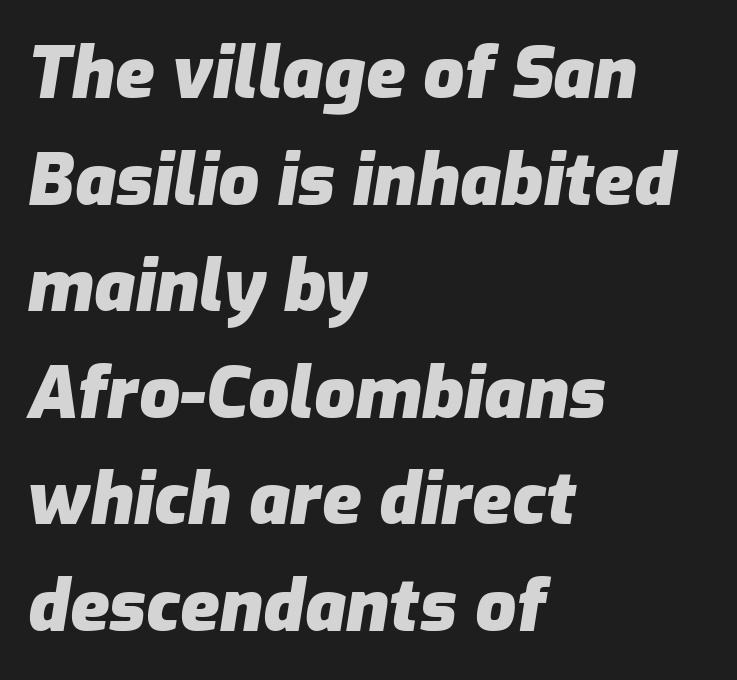
Q: Is the text bold? A: Yes.
Q: Is the text italic (slanted)? A: Yes, it leans right by about 9 degrees.
Q: Is the text underlined? A: No.
Q: How is the paragraph aligned? A: Left-aligned.
Q: Is the spacing between letters normal or unusually wide? A: Normal.
Q: Is the spacing between lines tight, normal or loose? A: Normal.
Q: Width (condensed, normal, or wide)? A: Normal.
Q: Stroke contrast? A: Low.
Q: x-height? A: Medium.
Q: Monospaced? A: No.
